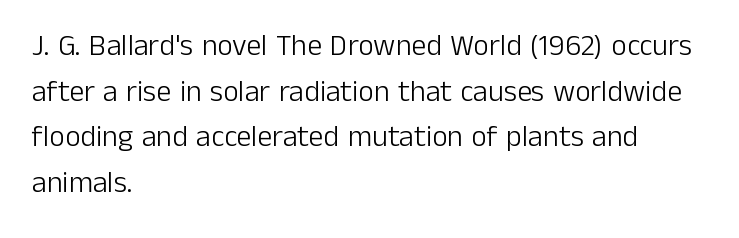
How are the letters spaced? Ordinarily, with no added tracking. Decoration check: the copy has no underline. In terms of leading, this rendering sits right in the middle. The weight would be labelled regular, book, light, or lighter still. The font family rendered here belongs to the sans-serif group. It's the straight-up-and-down kind of type.
